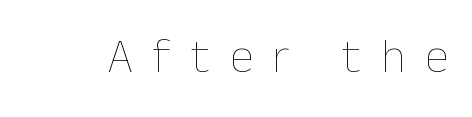
The horizontal fit of the characters is loose and conspicuously gappy. Unmarked baselines from the first word to the last. This sample has the flowing, uneven cadence of proportional lettering. Think standard paragraph weight, or any step lighter than that. This is the regular roman posture of the typeface.
